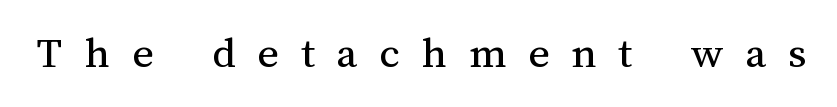
Spacing verdict: proportional, widths tailored to each character. Nope, not italic — everything's standing straight. Words appear elongated and porous because spacing is wide. Check under the words: just untouched page. No heavy texture on the line: the type isn't bold.
